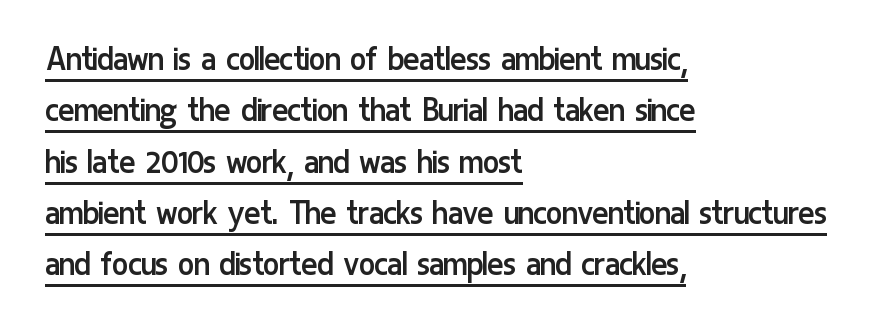
What kind of face is this? One without serifs — a sans. Here the designer chose a conventional face with non-uniform glyph widths. Interline gaps are of average width in this sample. The typeface has the unassuming heft of standard copy or less.
